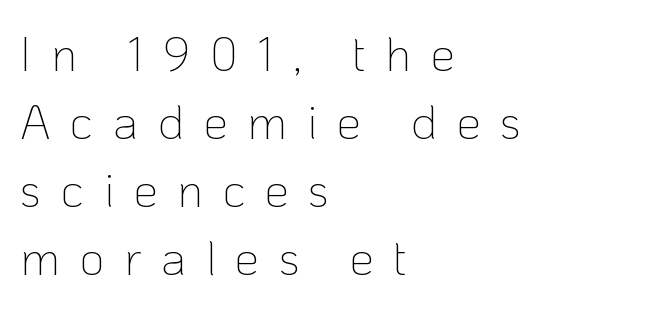
Q: Is the text bold? A: No.
Q: Is the text italic (slanted)? A: No, it is upright.
Q: Is the typeface a serif or a sans-serif typeface? A: Sans-serif.
Q: Is the text underlined? A: No.
Q: How is the paragraph aligned? A: Left-aligned.
Q: Is the spacing between letters normal or unusually wide? A: Unusually wide.
Q: Is the spacing between lines tight, normal or loose? A: Normal.
Q: Width (condensed, normal, or wide)? A: Normal.
Q: Stroke contrast? A: Low.
Q: x-height? A: Medium.
Q: Monospaced? A: No.
